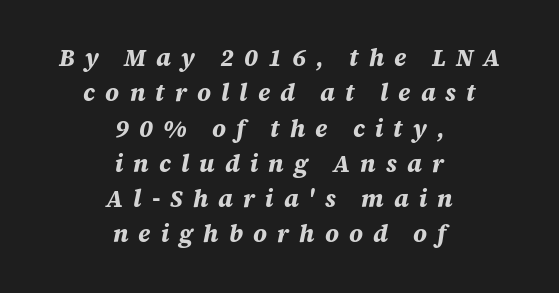
Q: Is the text bold? A: Yes.
Q: Is the text italic (slanted)? A: Yes, it leans right by about 12 degrees.
Q: Is the text underlined? A: No.
Q: How is the paragraph aligned? A: Centered.
Q: Is the spacing between letters normal or unusually wide? A: Unusually wide.
Q: Is the spacing between lines tight, normal or loose? A: Normal.
